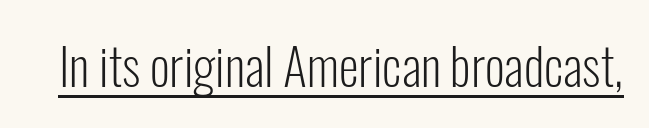
Weight: regular or lighter. Typographically, this falls in the sans-serif category. It's the straight-up-and-down kind of type. In terms of letterspacing, this is plain default setting. Note the varied advance widths — an 'i' is clearly narrower than an 'm'.
